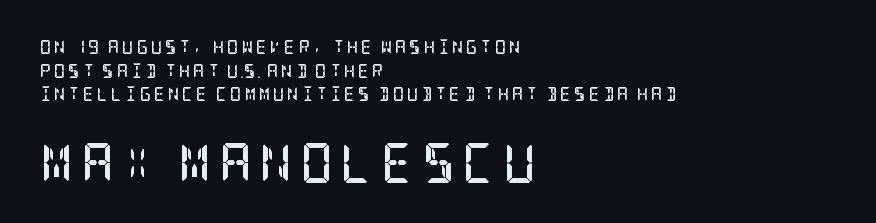
Italic? Not at all — the glyphs are vertical. Plenty of ink on the page — the face is bold. Vertical spacing — default. This sample uses expanded letter spacing, leaving extra air between glyphs.
